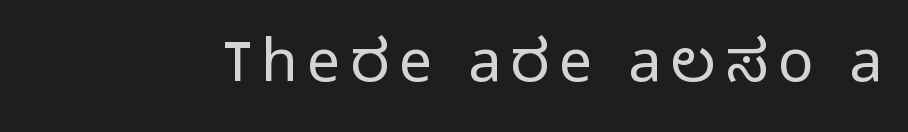
{"serif": "no", "italic": "no", "bold": "no", "weight": "light", "width": "normal", "stroke_contrast": "low", "x_height": "medium", "monospaced": "no", "underline": "no", "glyph_px": 59}
